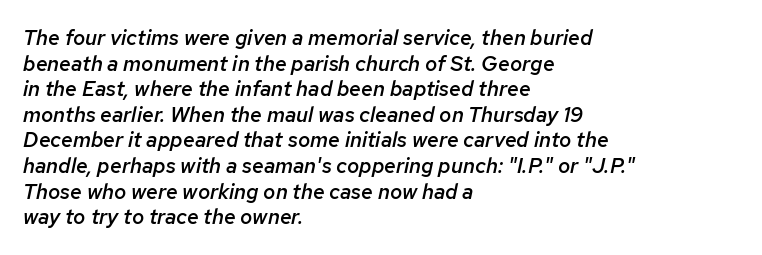
{"italic": "yes", "lean": "right", "slant_degrees": 12, "bold": "semi", "underline": "no", "align": "left", "line_spacing_ratio": 1.22, "letter_spacing": "normal", "letter_spacing_em": 0.0, "glyph_px": 21}
